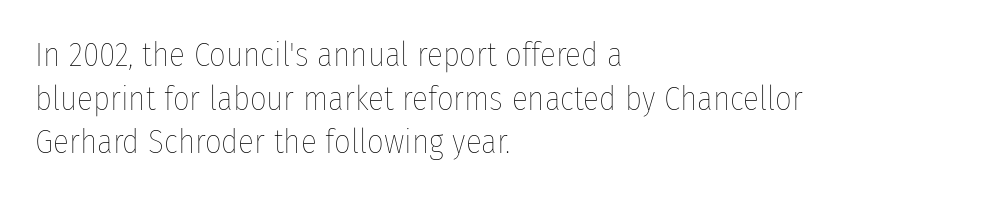
Q: Is the text bold? A: No.
Q: Is the text italic (slanted)? A: No, it is upright.
Q: Is the text underlined? A: No.
Q: How is the paragraph aligned? A: Left-aligned.
Q: Is the spacing between letters normal or unusually wide? A: Normal.
Q: Is the spacing between lines tight, normal or loose? A: Normal.
Q: Width (condensed, normal, or wide)? A: Condensed.
Q: Stroke contrast? A: Low.
Q: x-height? A: Medium.
Q: Monospaced? A: No.
